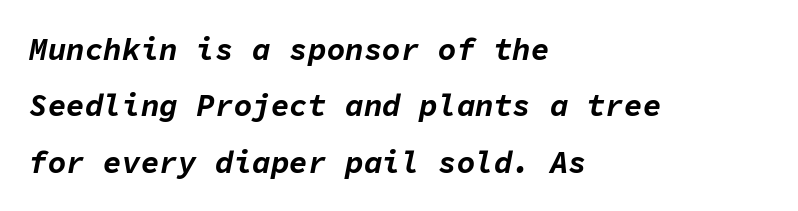
The space directly below the letters is spotless. A dark, heavy texture on the line: the type is bold. Layout note: lines flush left. This rendering leaves character spacing at its baseline value.
